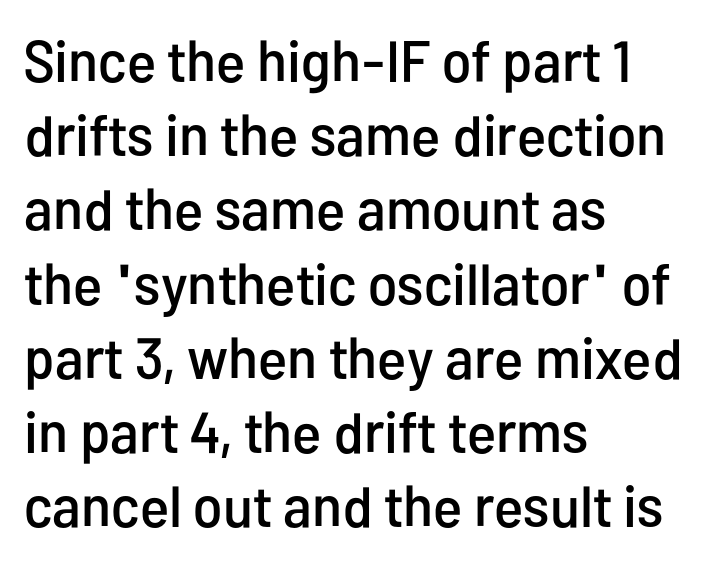
{"serif": "no", "italic": "no", "width": "condensed", "stroke_contrast": "low", "x_height": "medium", "monospaced": "no", "underline": "no", "align": "left", "line_spacing": "normal", "line_spacing_ratio": 1.28, "letter_spacing": "normal", "letter_spacing_em": 0.0, "glyph_px": 58}
